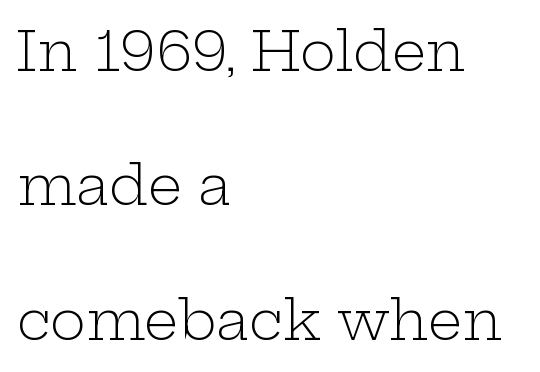
{"serif": "yes", "italic": "no", "bold": "no", "weight": "light", "width": "wide", "stroke_contrast": "low", "x_height": "medium", "monospaced": "no", "underline": "no", "align": "left", "line_spacing": "loose", "line_spacing_ratio": 2.49, "letter_spacing": "normal", "letter_spacing_em": 0.0, "glyph_px": 54}
